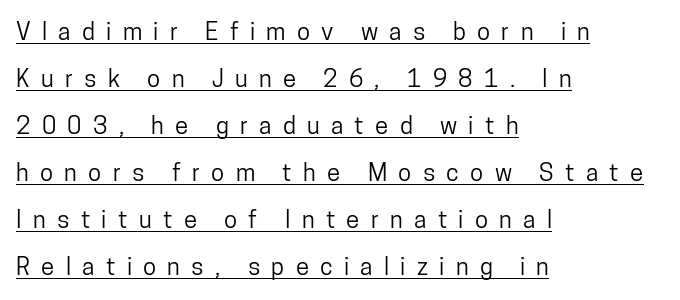
{"italic": "no", "underline": "yes", "align": "left", "line_spacing": "loose", "line_spacing_ratio": 1.96, "letter_spacing": "wide", "letter_spacing_em": 0.47, "glyph_px": 24}
